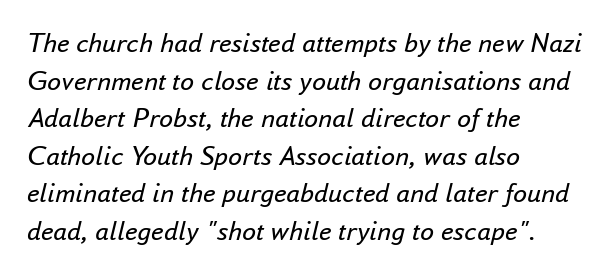
Q: Is the text bold? A: No.
Q: Is the text italic (slanted)? A: Yes, it leans right by about 16 degrees.
Q: Is the text underlined? A: No.
Q: How is the paragraph aligned? A: Left-aligned.
Q: Is the spacing between letters normal or unusually wide? A: Normal.
Q: Is the spacing between lines tight, normal or loose? A: Normal.
Q: Width (condensed, normal, or wide)? A: Normal.
Q: Stroke contrast? A: Low.
Q: x-height? A: Small.
Q: Monospaced? A: No.
